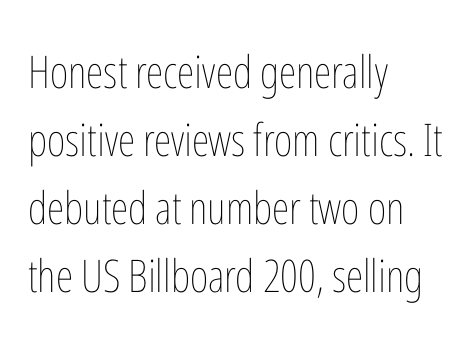
Q: Is the text bold? A: No.
Q: Is the text italic (slanted)? A: No, it is upright.
Q: Is the text underlined? A: No.
Q: How is the paragraph aligned? A: Left-aligned.
Q: Is the spacing between letters normal or unusually wide? A: Normal.
Q: Is the spacing between lines tight, normal or loose? A: Normal.
Q: Width (condensed, normal, or wide)? A: Condensed.
Q: Stroke contrast? A: Low.
Q: x-height? A: Medium.
Q: Monospaced? A: No.
